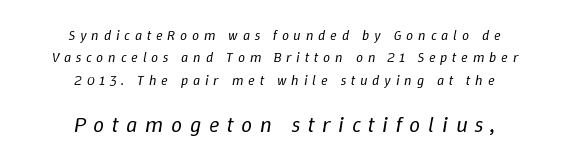
In terms of leading, this rendering sits right in the middle. Reading down the block, each line starts at a different indent, mirrored at its end. Decoration check: the copy has no underline. The font is comparable to plain body text, perhaps lighter. Words appear elongated and porous because spacing is wide.
